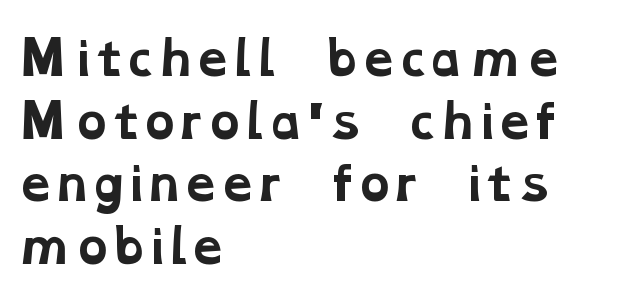
{"serif": "yes", "bold": "yes", "weight": "bold", "width": "wide", "stroke_contrast": "low", "x_height": "medium", "monospaced": "no", "underline": "no", "align": "left", "line_spacing": "normal", "line_spacing_ratio": 1.36, "letter_spacing": "normal", "letter_spacing_em": 0.0, "glyph_px": 46}
